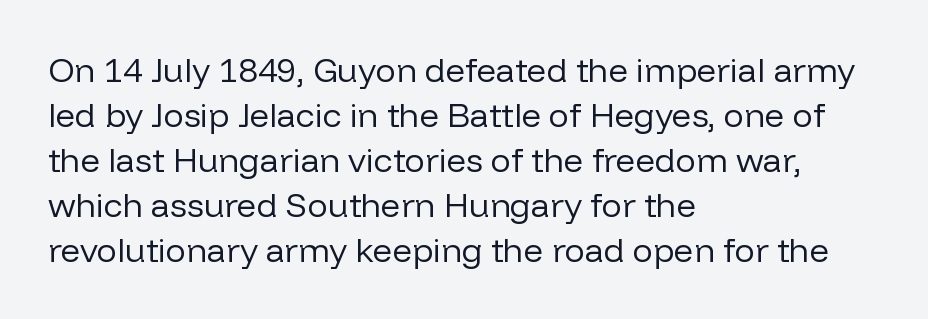
Rule under the text: the space is simply empty. Nope, not italic — everything's standing straight. Which margin do the lines hug? The left one — the right edge is uneven. Nope, no serifs anywhere on these letters. Interline gaps are of average width in this sample.
